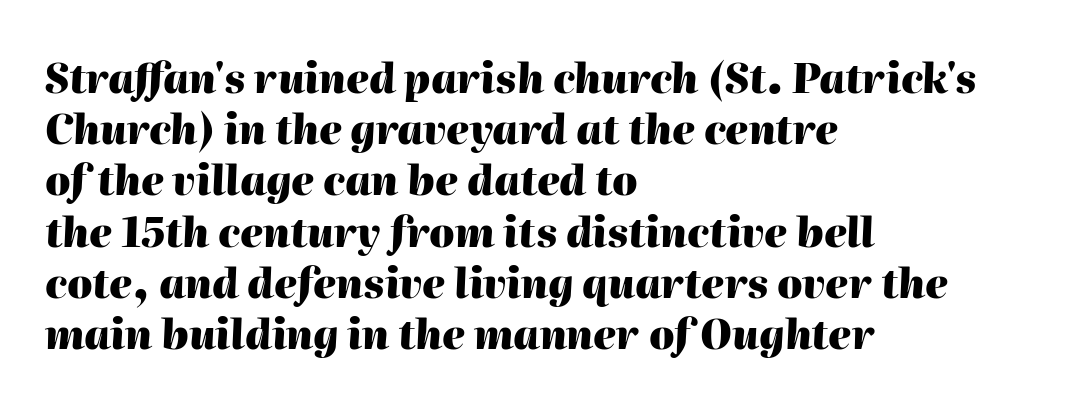
{"italic": "yes", "lean": "right", "slant_degrees": 2, "bold": "yes", "weight": "heavy", "width": "normal", "stroke_contrast": "high", "x_height": "medium", "monospaced": "no", "underline": "no", "align": "left", "line_spacing": "normal", "line_spacing_ratio": 1.28, "letter_spacing": "normal", "letter_spacing_em": 0.0, "glyph_px": 40}
